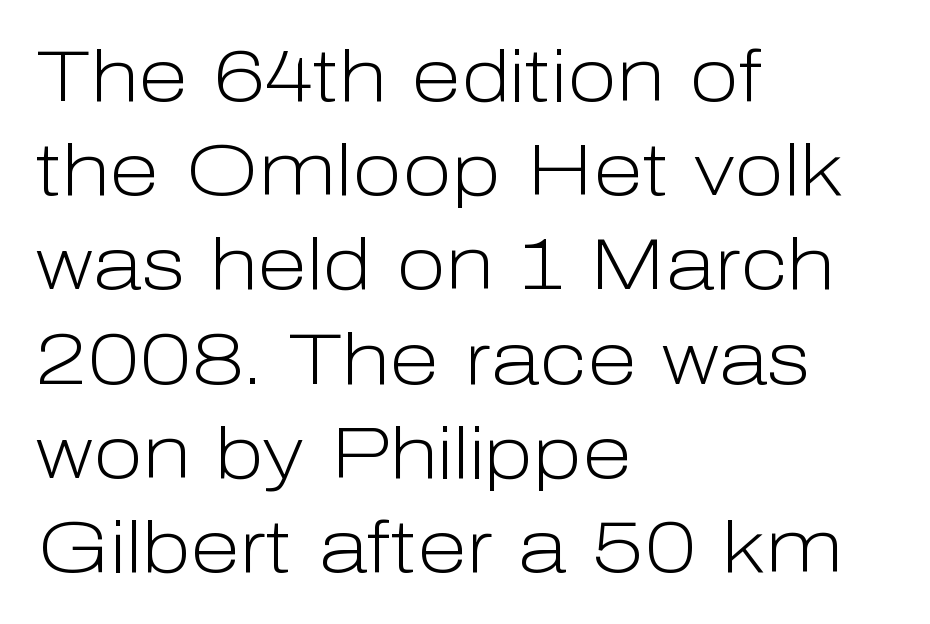
Does the type have serifs? No, each stem ends abruptly. Words float on clear page, feet unadorned. Each new line begins a customary step beneath the previous one. Each letter keeps its own natural width here, so spacing adapts to shape.
